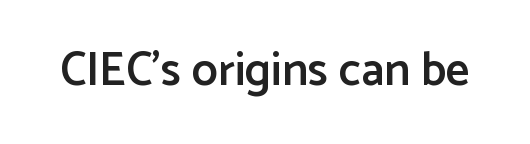
Q: Is the text bold? A: Semi-bold.
Q: Is the text italic (slanted)? A: No, it is upright.
Q: Is the typeface a serif or a sans-serif typeface? A: Sans-serif.
Q: Is the text underlined? A: No.
Q: Is the spacing between letters normal or unusually wide? A: Normal.
Q: Width (condensed, normal, or wide)? A: Normal.
Q: Stroke contrast? A: Low.
Q: x-height? A: Medium.
Q: Monospaced? A: No.
